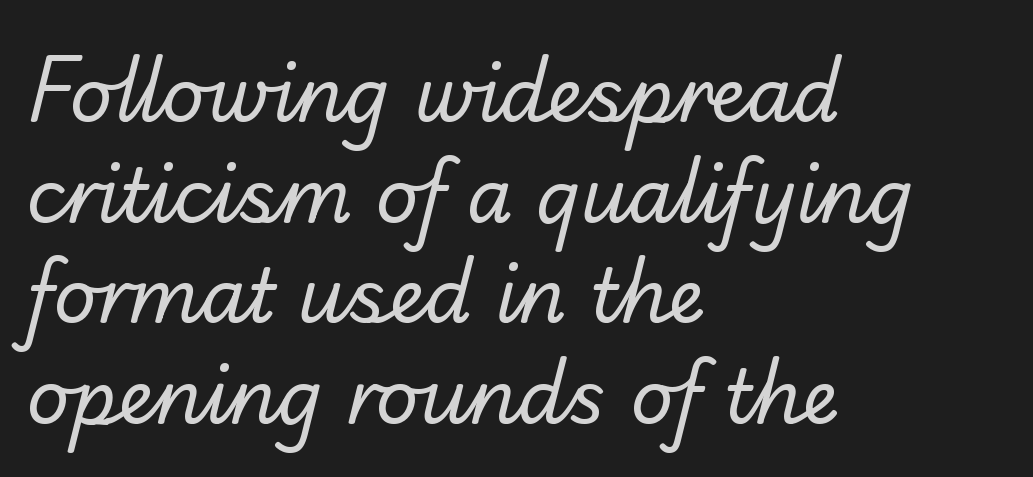
{"serif": "no", "bold": "no", "weight": "regular", "width": "normal", "stroke_contrast": "low", "x_height": "small", "monospaced": "no", "underline": "no", "align": "left", "line_spacing": "normal", "line_spacing_ratio": 1.36, "letter_spacing": "normal", "letter_spacing_em": 0.0, "glyph_px": 74}
